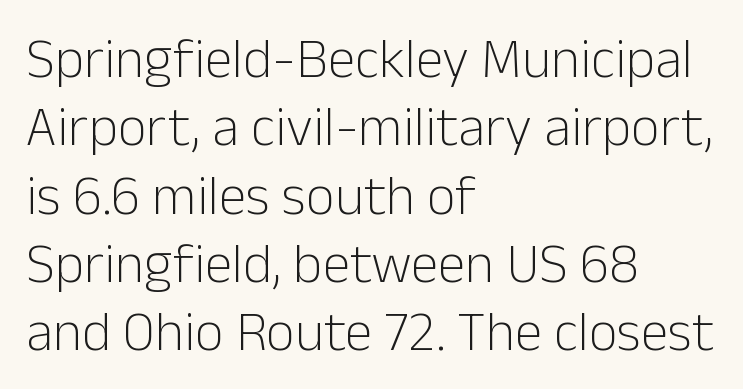
{"serif": "no", "italic": "no", "bold": "no", "weight": "light", "width": "normal", "stroke_contrast": "low", "x_height": "medium", "monospaced": "no", "underline": "no", "align": "left", "line_spacing_ratio": 1.22, "letter_spacing": "normal", "letter_spacing_em": 0.0, "glyph_px": 56}
